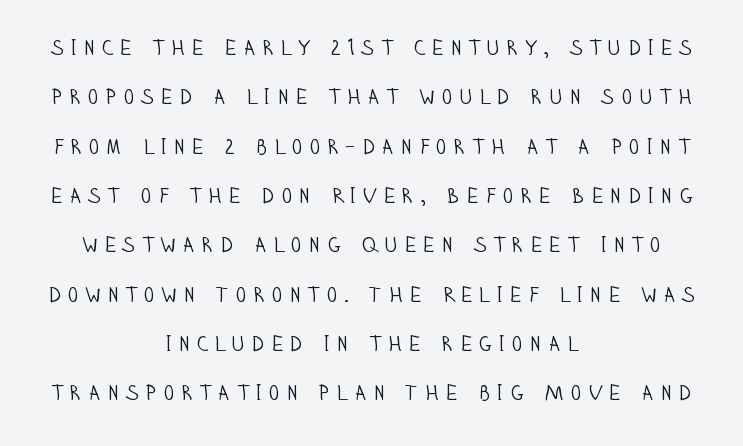
Do the letters lean? They stand straight. Each stroke keeps to a modest, everyday thickness or less. Leftover space on each line is divided equally before and after the words. Compared with typical body copy, the letter spacing here is much looser. The space beneath each line is pristine and unruled. The space between consecutive lines is lavish.
